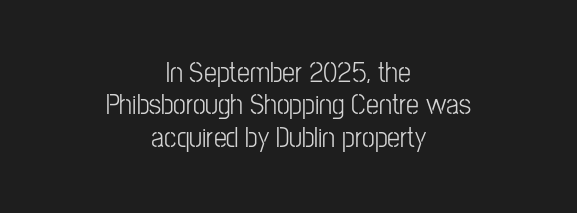
{"serif": "no", "italic": "no", "width": "condensed", "stroke_contrast": "low", "x_height": "medium", "monospaced": "no", "underline": "no", "align": "center", "line_spacing": "tight", "line_spacing_ratio": 1.12, "letter_spacing": "normal", "letter_spacing_em": 0.0, "glyph_px": 29}
